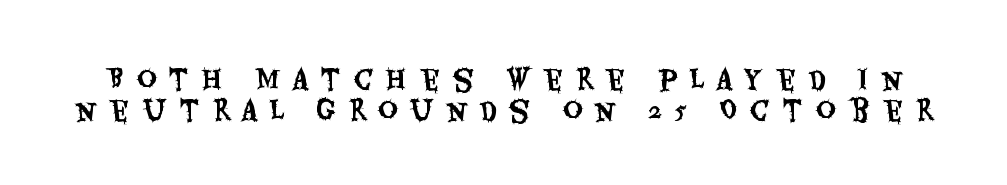
The image shows 27 px text type, upright; set tight line spacing (1.14x), unusually wide letter spacing (+0.47 em), not underlined.
